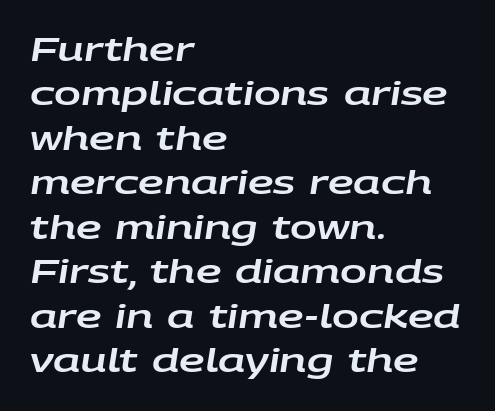
Beneath every word, the page is bare. Designer's note — italics engaged. The passage shown stacks its lines at a standard gap. Character widths vary here, with narrow letters taking less room than wide ones. The compositor pushed each line to the left boundary.
